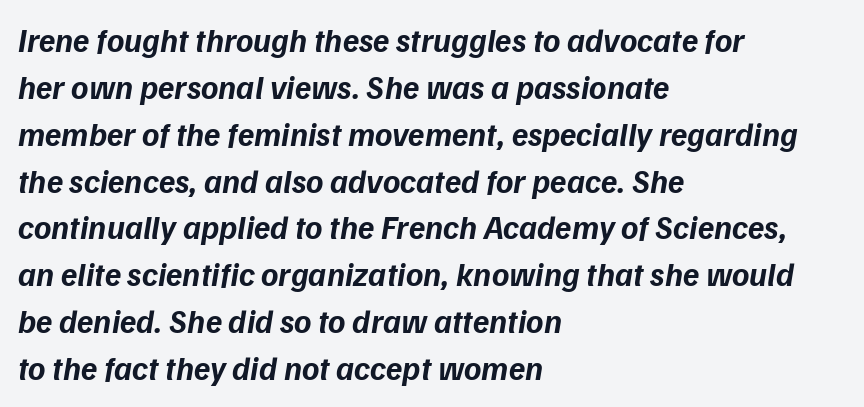
Students, this is bold: see how much ink each stroke carries. The rendering uses a moderate line-height, typical for paragraphs. Clear beneath every line of the passage. This sample uses plain, unmodified letter spacing. Emphasis-style slanted type is in use. The setting favours the left margin, as ordinary paragraphs usually do.
